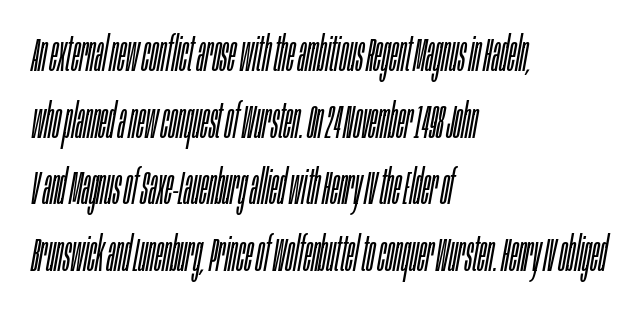
Note the varied advance widths — an 'i' is clearly narrower than an 'm'. Stroke mass is kept to a normal reading level or below. Compared with ordinary roman type, these characters are visibly tilted. Is the block centered? No — it sits flush against the left margin. Type without underlining. The passage shown has conventional tracking throughout.
